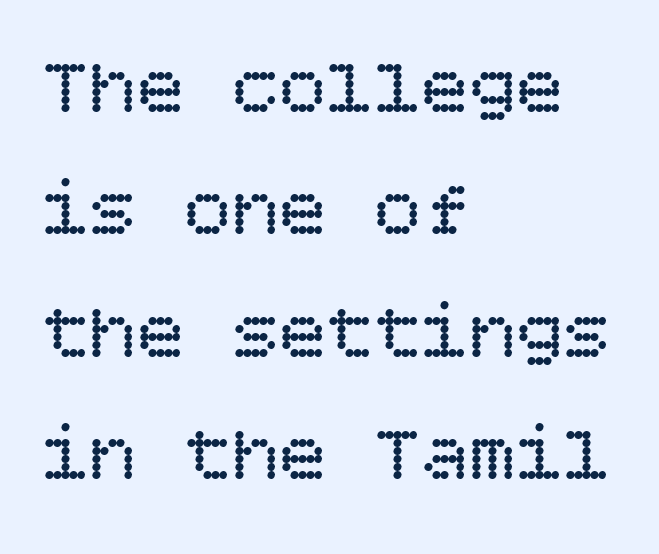
Q: Is the text bold? A: No.
Q: Is the text italic (slanted)? A: No, it is upright.
Q: Is the text underlined? A: No.
Q: How is the paragraph aligned? A: Left-aligned.
Q: Is the spacing between letters normal or unusually wide? A: Normal.
Q: Is the spacing between lines tight, normal or loose? A: Normal.
Q: Width (condensed, normal, or wide)? A: Normal.
Q: Stroke contrast? A: Low.
Q: x-height? A: Large.
